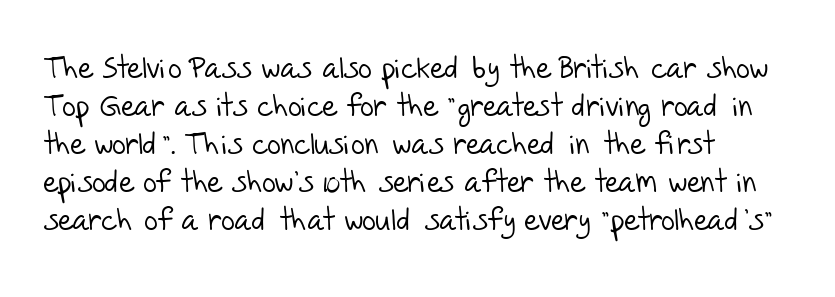
Q: Is the text bold? A: No.
Q: Is the typeface a serif or a sans-serif typeface? A: Sans-serif.
Q: Is the text underlined? A: No.
Q: How is the paragraph aligned? A: Left-aligned.
Q: Is the spacing between letters normal or unusually wide? A: Normal.
Q: Is the spacing between lines tight, normal or loose? A: Normal.
Q: Width (condensed, normal, or wide)? A: Normal.
Q: Stroke contrast? A: Low.
Q: x-height? A: Large.
Q: Monospaced? A: No.
